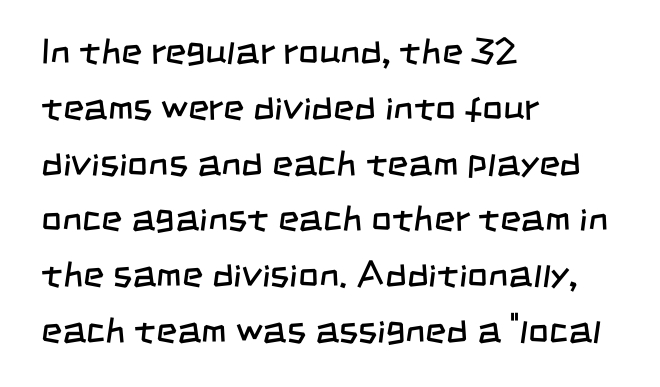
Q: Is the text bold? A: No.
Q: Is the typeface a serif or a sans-serif typeface? A: Sans-serif.
Q: Is the text underlined? A: No.
Q: How is the paragraph aligned? A: Left-aligned.
Q: Is the spacing between letters normal or unusually wide? A: Normal.
Q: Is the spacing between lines tight, normal or loose? A: Normal.
Q: Width (condensed, normal, or wide)? A: Condensed.
Q: Stroke contrast? A: Low.
Q: x-height? A: Large.
Q: Monospaced? A: No.
